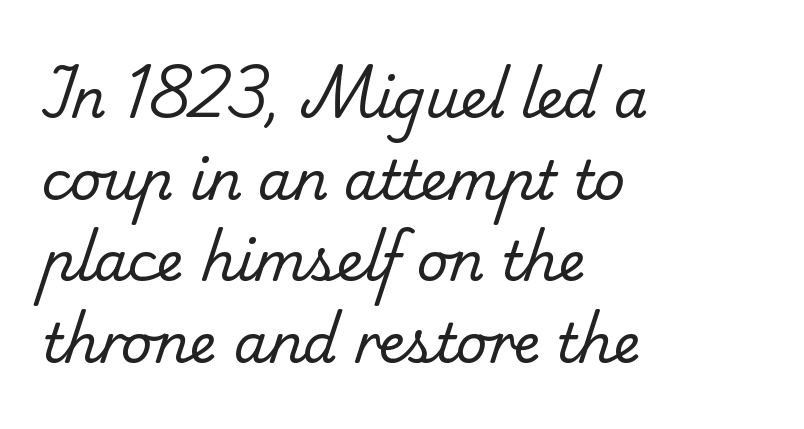
The image shows 54 px regular-weight serif type; set left-aligned, normal line spacing (1.51x), normal letter spacing, not underlined; low stroke contrast and a small x-height.
